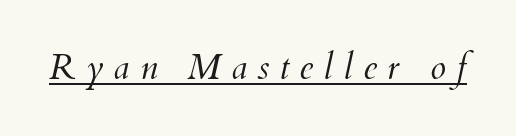
The image shows 36 px light type, italic (leaning right); set unusually wide letter spacing (+0.28 em), underlined; medium stroke contrast and a small x-height.
